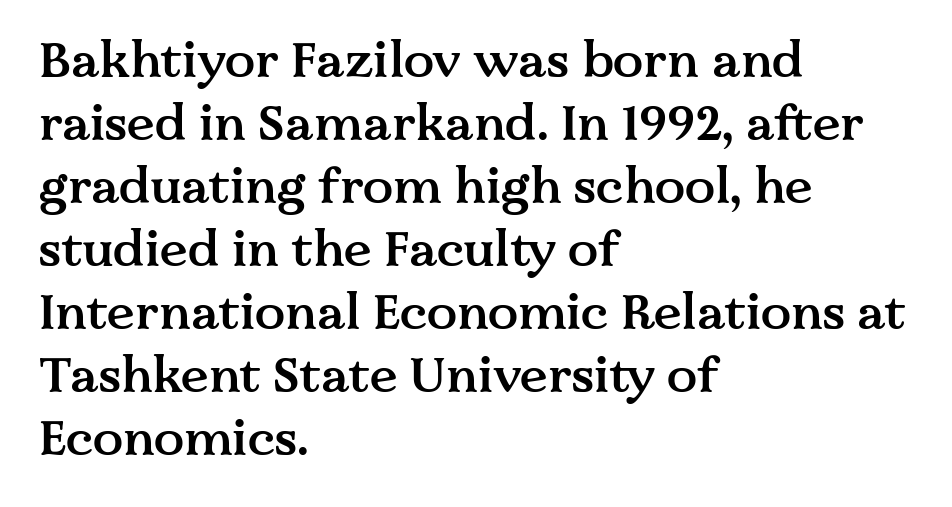
Horizontal bands of white between lines are of average thickness. The text was rendered using a seriffed face with decorative stroke endings. Look at the stroke-to-counter ratio: somewhat heavy, a semibold. Italic: no, the glyphs are upright roman. The string is rendered with underlining switched off. Between one letter and the next there's only the usual sliver of space.
